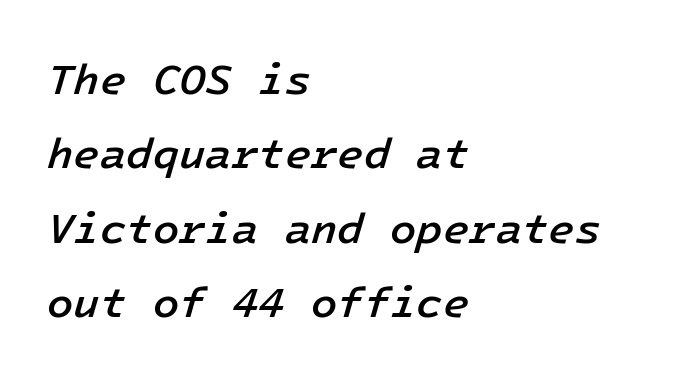
The baseline area is clear. Alignment: flush left. Letter spacing: default. The face used here has a pronounced slope to its letters.
